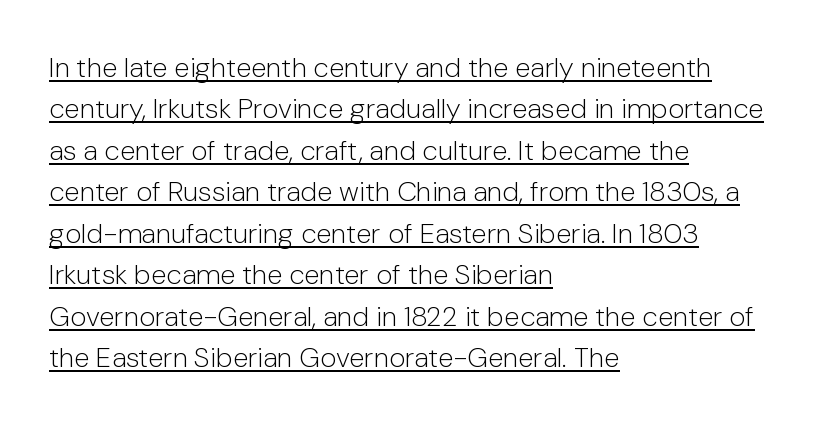
Q: Is the text bold? A: No.
Q: Is the text italic (slanted)? A: No, it is upright.
Q: Is the typeface a serif or a sans-serif typeface? A: Sans-serif.
Q: Is the text underlined? A: Yes.
Q: How is the paragraph aligned? A: Left-aligned.
Q: Is the spacing between letters normal or unusually wide? A: Normal.
Q: Is the spacing between lines tight, normal or loose? A: Normal.
Q: Width (condensed, normal, or wide)? A: Normal.
Q: Stroke contrast? A: Low.
Q: x-height? A: Medium.
Q: Monospaced? A: No.
